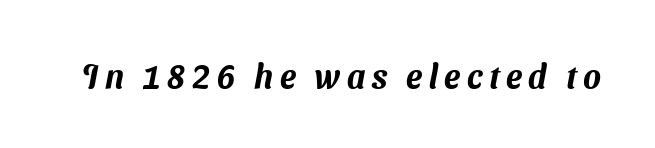
The image shows 33 px sans-serif type; set unusually wide letter spacing (+0.2 em), not underlined; medium stroke contrast and a medium x-height.
